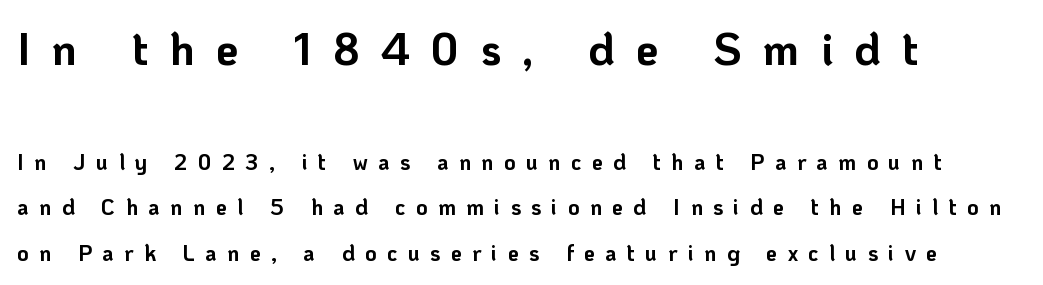
{"serif": "no", "italic": "no", "bold": "yes", "weight": "bold", "width": "normal", "stroke_contrast": "low", "x_height": "medium", "monospaced": "no", "underline": "no", "align": "left", "line_spacing": "loose", "line_spacing_ratio": 2.08, "letter_spacing": "wide", "letter_spacing_em": 0.47, "larger_block": "first", "size_ratio": 2.05, "glyph_px": 45}
